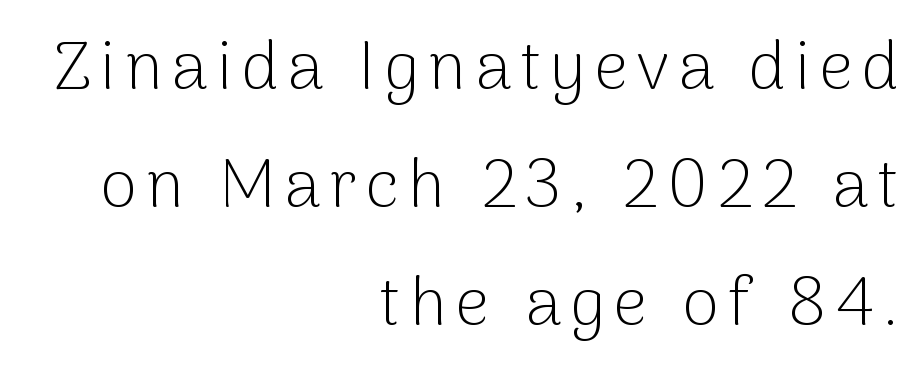
Q: Is the text bold? A: No.
Q: Is the text italic (slanted)? A: No, it is upright.
Q: Is the typeface a serif or a sans-serif typeface? A: Sans-serif.
Q: Is the text underlined? A: No.
Q: How is the paragraph aligned? A: Right-aligned.
Q: Width (condensed, normal, or wide)? A: Normal.
Q: Stroke contrast? A: Low.
Q: x-height? A: Medium.
Q: Monospaced? A: No.
